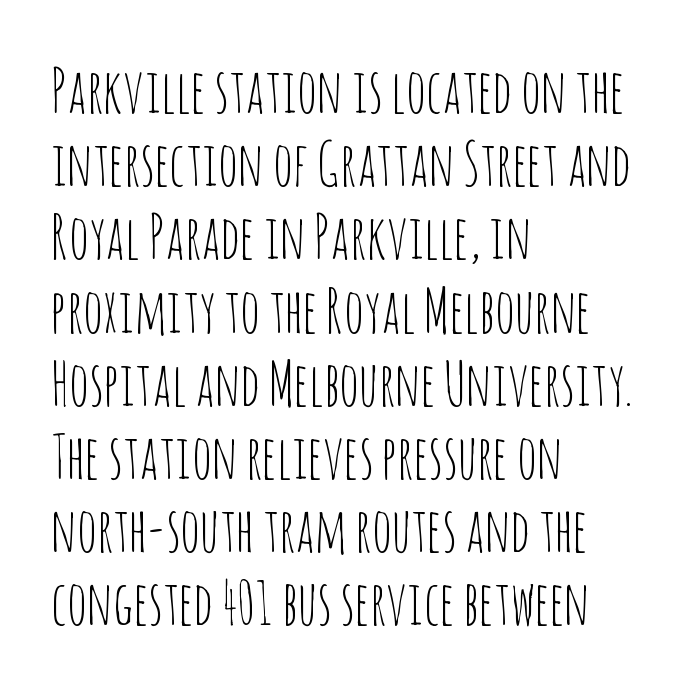
The image shows 61 px thin, condensed sans-serif type, upright; set left-aligned, line spacing 1.2x, normal letter spacing, not underlined; low stroke contrast and a large x-height.
